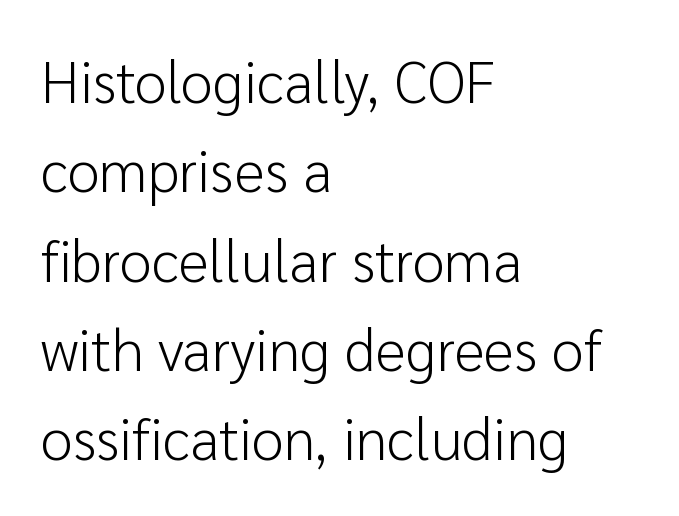
Q: Is the text bold? A: No.
Q: Is the text italic (slanted)? A: No, it is upright.
Q: Is the typeface a serif or a sans-serif typeface? A: Sans-serif.
Q: Is the text underlined? A: No.
Q: How is the paragraph aligned? A: Left-aligned.
Q: Is the spacing between letters normal or unusually wide? A: Normal.
Q: Is the spacing between lines tight, normal or loose? A: Normal.
Q: Width (condensed, normal, or wide)? A: Normal.
Q: Stroke contrast? A: Low.
Q: x-height? A: Medium.
Q: Monospaced? A: No.
